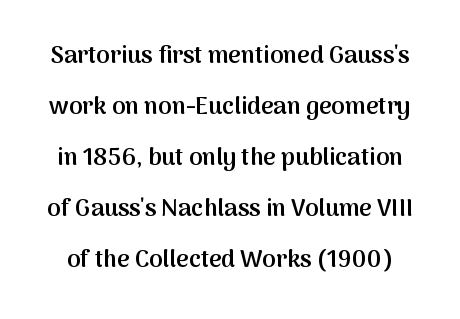
{"italic": "no", "bold": "semi", "underline": "no", "line_spacing": "loose", "line_spacing_ratio": 2.13, "letter_spacing": "normal", "letter_spacing_em": 0.0, "glyph_px": 24}
